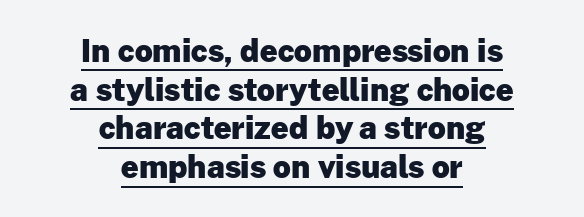
The image shows 31 px heavy sans-serif type, upright; set centered, normal line spacing (1.25x), normal letter spacing, underlined; low stroke contrast and a medium x-height.
